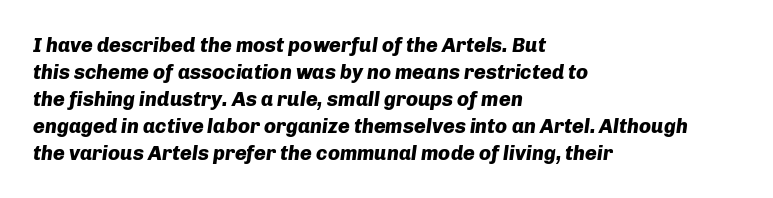
The image shows 20 px bold type, italic (leaning right); set left-aligned, normal line spacing (1.35x), normal letter spacing, not underlined.
